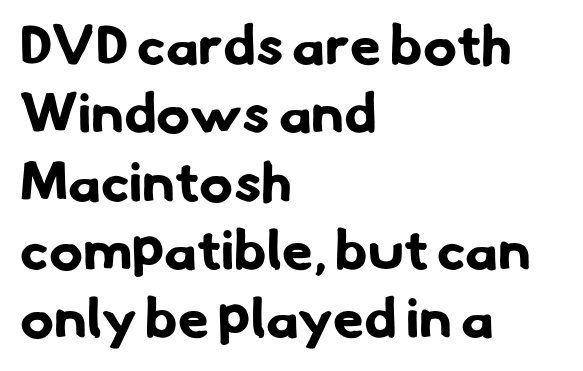
{"serif": "no", "bold": "yes", "weight": "bold", "width": "normal", "stroke_contrast": "low", "x_height": "small", "monospaced": "no", "underline": "no", "align": "left", "line_spacing_ratio": 1.22, "letter_spacing": "normal", "letter_spacing_em": 0.0, "glyph_px": 56}
